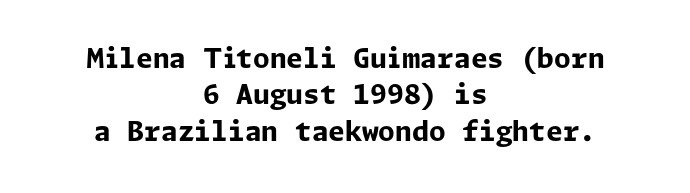
Q: Is the text bold? A: Yes.
Q: Is the text italic (slanted)? A: No, it is upright.
Q: Is the text underlined? A: No.
Q: How is the paragraph aligned? A: Centered.
Q: Is the spacing between letters normal or unusually wide? A: Normal.
Q: Is the spacing between lines tight, normal or loose? A: Normal.
